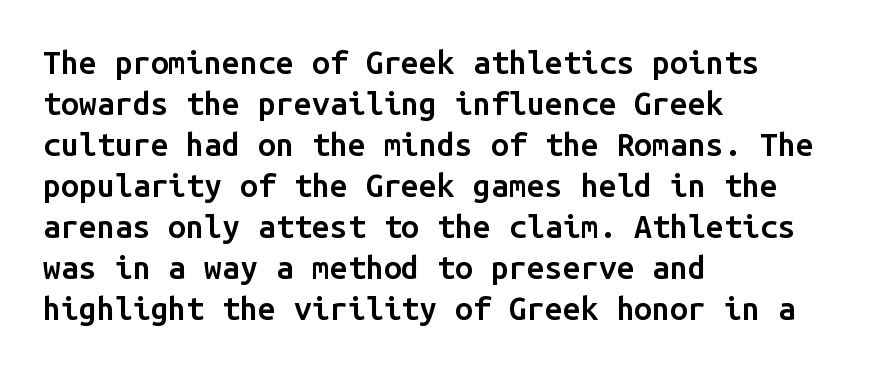
Every stem runs plumb, perpendicular to the baseline. The letterforms sit shoulder to shoulder at normal distance. The compositor pushed each line to the left boundary. Its strokes are somewhat broadened, the hallmark of semibold type. Baseline-to-baseline distance is the conventional proportion of letter height. Looks like terminal output: every glyph gets an equal slot.
